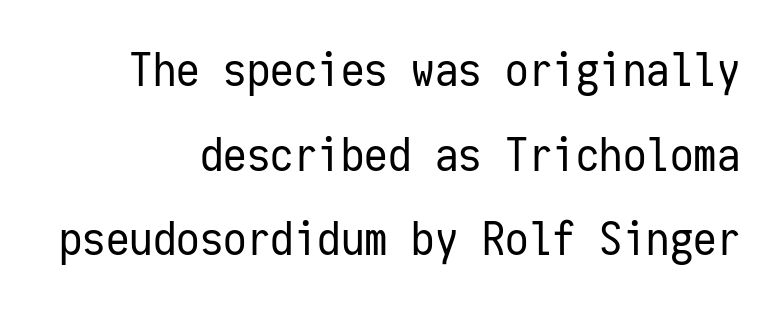
Q: Is the text bold? A: No.
Q: Is the text italic (slanted)? A: No, it is upright.
Q: Is the typeface a serif or a sans-serif typeface? A: Sans-serif.
Q: Is the text underlined? A: No.
Q: How is the paragraph aligned? A: Right-aligned.
Q: Is the spacing between letters normal or unusually wide? A: Normal.
Q: Width (condensed, normal, or wide)? A: Condensed.
Q: Stroke contrast? A: Low.
Q: x-height? A: Medium.
Q: Monospaced? A: Yes.
